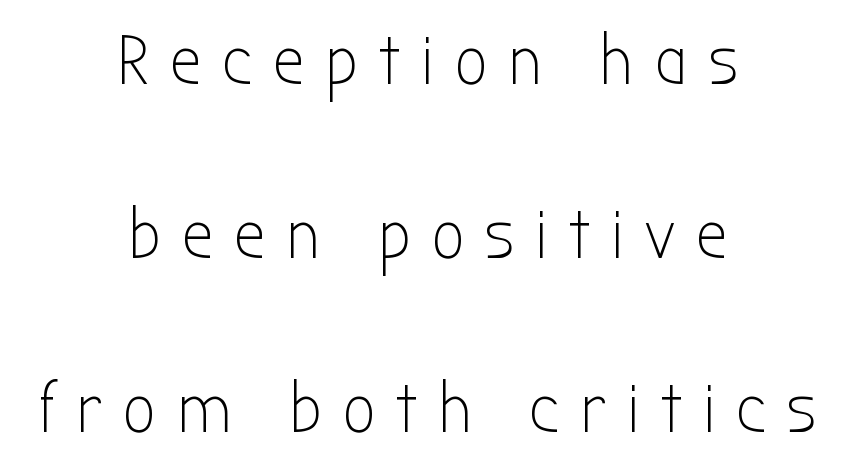
Typeset on center — no edge is straight. Proportional: the letters do not fall into vertical columns. The specimen reads as upright at a glance. Counters stay open thanks to moderate or lighter strokes. Observe the wide spacing: letters keep a clear distance from each other. Descenders are the only things crossing below the line.
